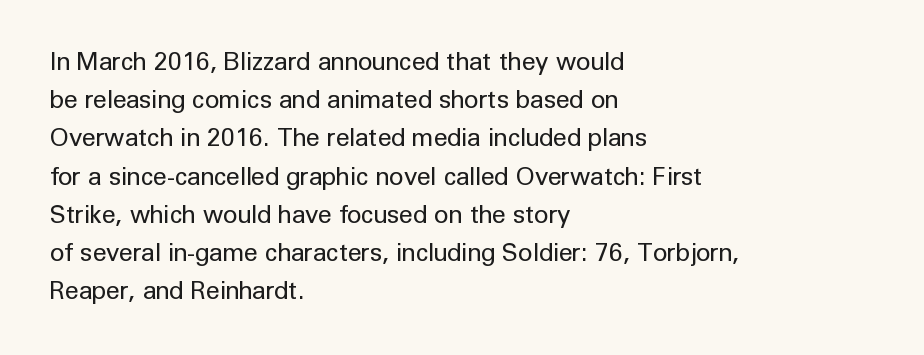
{"italic": "no", "bold": "no", "underline": "no", "align": "left", "line_spacing": "normal", "line_spacing_ratio": 1.53, "letter_spacing": "normal", "letter_spacing_em": 0.0, "glyph_px": 25}
